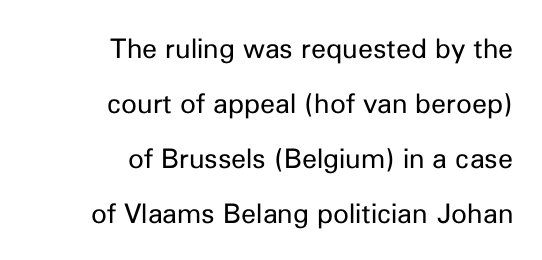
{"italic": "no", "bold": "no", "underline": "no", "align": "right", "line_spacing": "loose", "line_spacing_ratio": 2.04, "letter_spacing": "normal", "letter_spacing_em": 0.0, "glyph_px": 27}
